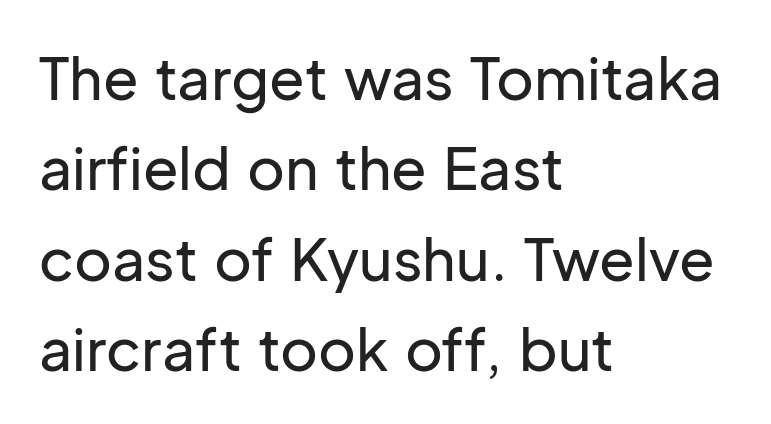
Q: Is the text italic (slanted)? A: No, it is upright.
Q: Is the typeface a serif or a sans-serif typeface? A: Sans-serif.
Q: Is the text underlined? A: No.
Q: How is the paragraph aligned? A: Left-aligned.
Q: Is the spacing between letters normal or unusually wide? A: Normal.
Q: Is the spacing between lines tight, normal or loose? A: Normal.
Q: Width (condensed, normal, or wide)? A: Normal.
Q: Stroke contrast? A: Low.
Q: x-height? A: Medium.
Q: Monospaced? A: No.
